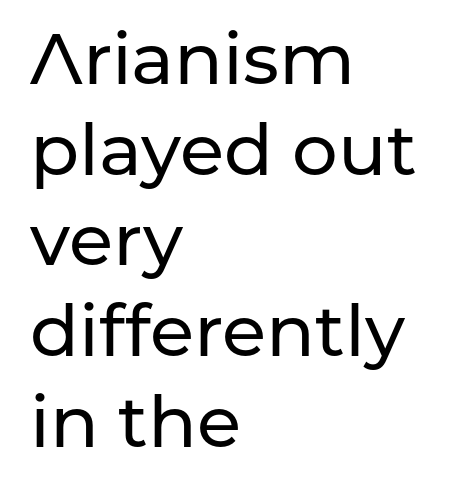
Observe the absence of serifs on each vertical stroke in this sample. Which margin do the lines hug? The left one — the right edge is uneven. Here the designer chose a conventional face with non-uniform glyph widths. Underline: absent. The passage shown stacks its lines at a standard gap.
